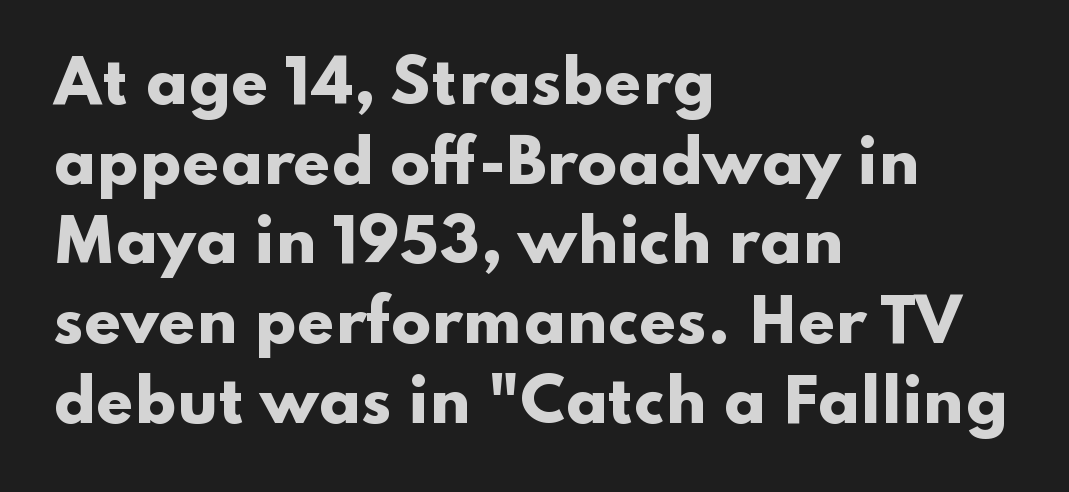
Q: Is the text bold? A: Yes.
Q: Is the text italic (slanted)? A: No, it is upright.
Q: Is the typeface a serif or a sans-serif typeface? A: Sans-serif.
Q: Is the text underlined? A: No.
Q: How is the paragraph aligned? A: Left-aligned.
Q: Is the spacing between letters normal or unusually wide? A: Normal.
Q: Is the spacing between lines tight, normal or loose? A: Normal.
Q: Width (condensed, normal, or wide)? A: Wide.
Q: Stroke contrast? A: Low.
Q: x-height? A: Small.
Q: Monospaced? A: No.
